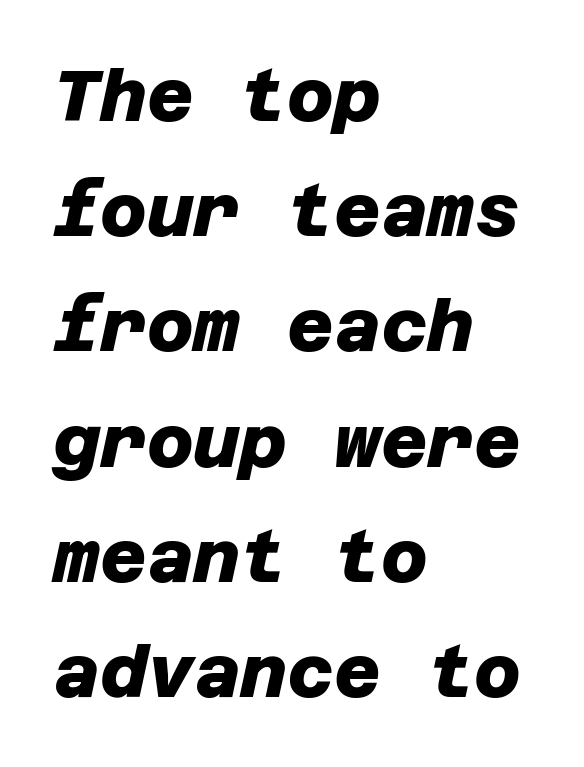
Evenly set lines give the paragraph a standard silhouette. The compositor pushed each line to the left boundary. The tracking reads as untouched default to a designer's eye. The type family on display is of the sans-serif kind. Each glyph is drawn with heavy, bold strokes.
